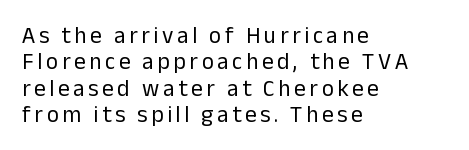
{"italic": "no", "bold": "no", "underline": "no", "align": "left", "line_spacing": "tight", "line_spacing_ratio": 1.15, "glyph_px": 23}
